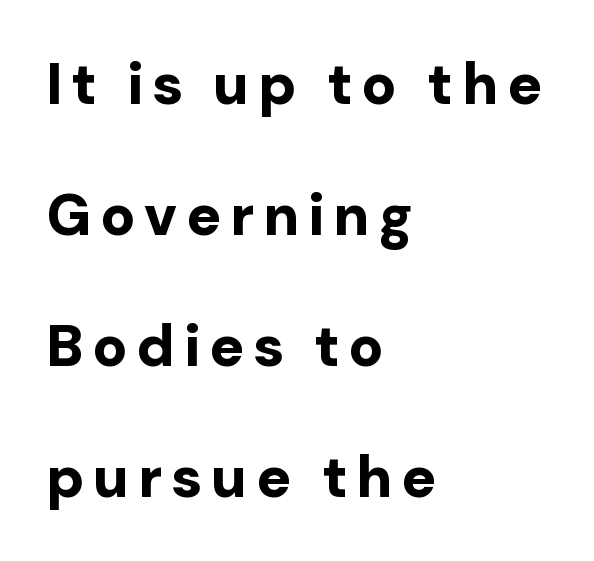
Q: Is the text bold? A: Yes.
Q: Is the text italic (slanted)? A: No, it is upright.
Q: Is the typeface a serif or a sans-serif typeface? A: Sans-serif.
Q: Is the text underlined? A: No.
Q: How is the paragraph aligned? A: Left-aligned.
Q: Is the spacing between lines tight, normal or loose? A: Loose.
Q: Width (condensed, normal, or wide)? A: Normal.
Q: Stroke contrast? A: Low.
Q: x-height? A: Medium.
Q: Monospaced? A: No.
